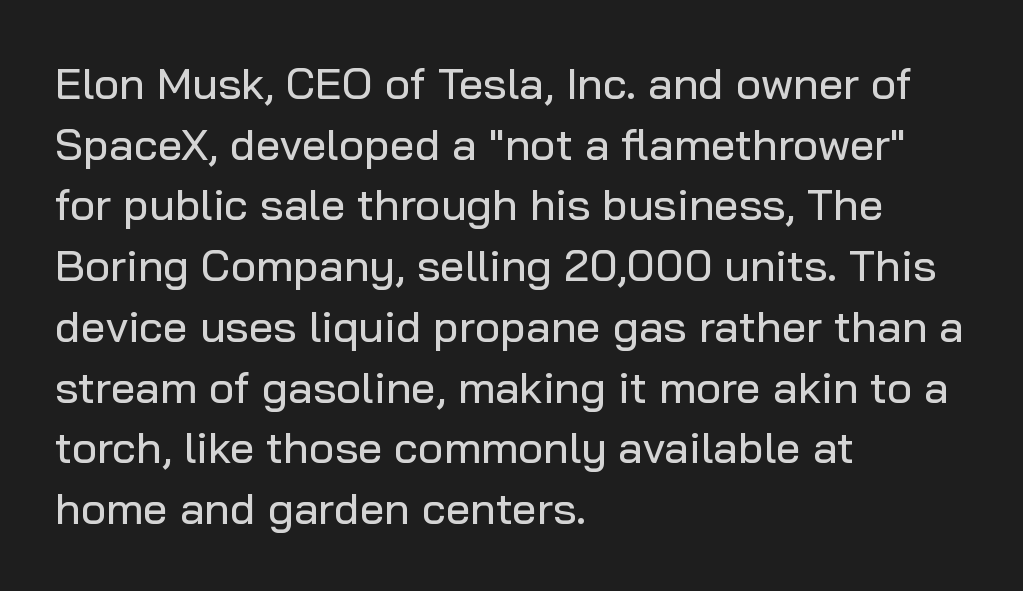
The image shows 44 px sans-serif type, upright; set left-aligned, normal line spacing (1.38x), normal letter spacing, not underlined; low stroke contrast and a medium x-height.
